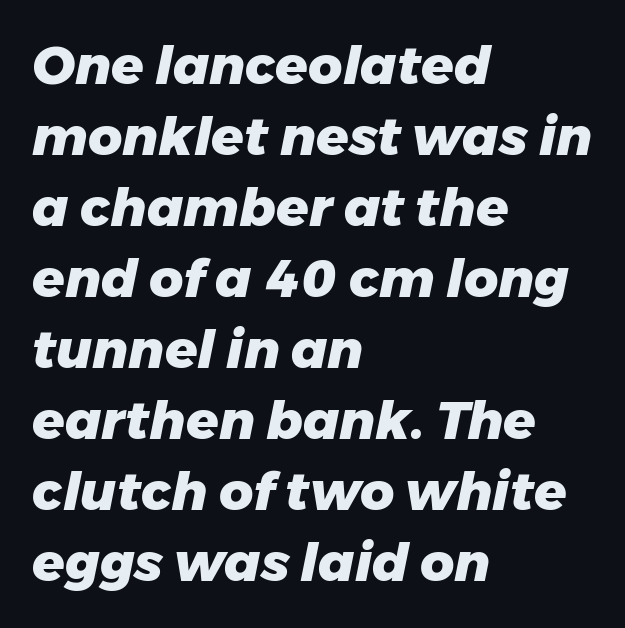
Compared with ordinary roman type, these characters are visibly tilted. Where is the straight margin? On the left. Default kerning and tracking; the words read as compact shapes. Bare-footed words on every line.
